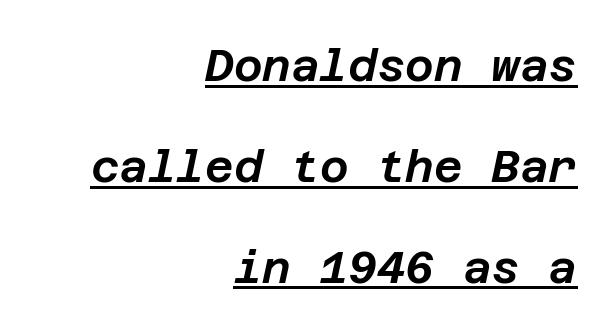
The rag falls on the left side of this text block. Quick note: underline on. This sample uses an oblique cut, with every glyph tilted off the vertical. The line texture is even and compact thanks to regular tracking. The line-height multiplier appears high, well above default.
